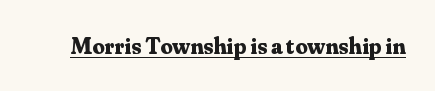
Students, observe the line beneath the letters — that is underlining. Upright lettering throughout. Summary of weight: heavy, a full bold. Here the glyphs are tracked normally, forming tight word shapes.
